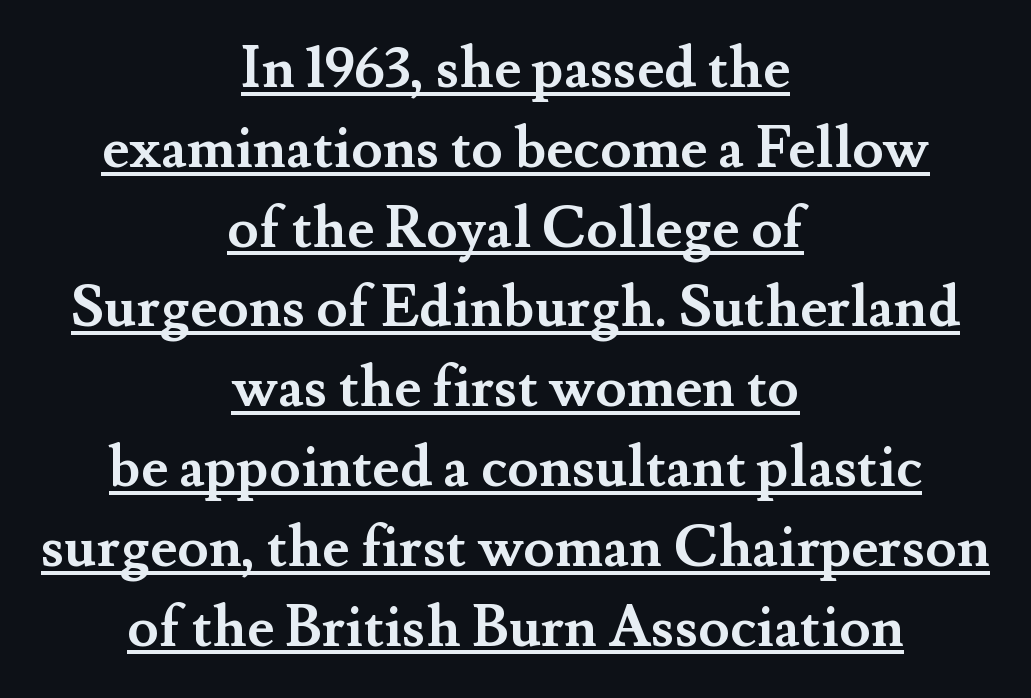
Alignment: centered. Leading matches the norm, producing a regular column. The specimen includes a rule beneath the text block's lines. Typographic density is high because the face is bold. Note the varied advance widths — an 'i' is clearly narrower than an 'm'. Is the letter spacing exaggerated? No — it looks like the ordinary default.
